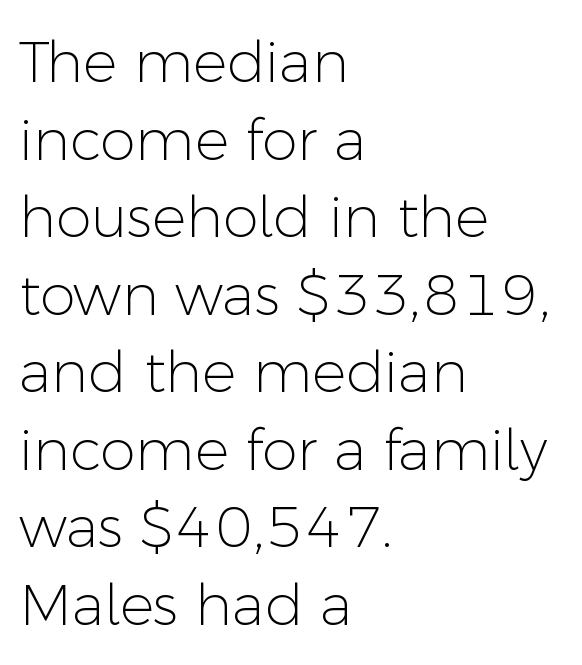
{"serif": "no", "italic": "no", "bold": "no", "weight": "light", "width": "normal", "stroke_contrast": "low", "x_height": "medium", "monospaced": "no", "underline": "no", "align": "left", "line_spacing": "normal", "line_spacing_ratio": 1.36, "letter_spacing": "normal", "letter_spacing_em": 0.0, "glyph_px": 57}
